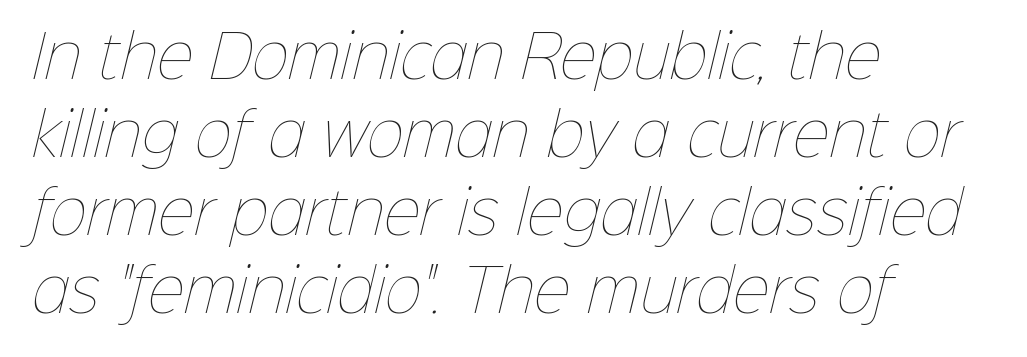
Q: Is the text bold? A: No.
Q: Is the text underlined? A: No.
Q: How is the paragraph aligned? A: Left-aligned.
Q: Is the spacing between letters normal or unusually wide? A: Normal.
Q: Is the spacing between lines tight, normal or loose? A: Normal.
Q: Width (condensed, normal, or wide)? A: Normal.
Q: Stroke contrast? A: Low.
Q: x-height? A: Medium.
Q: Monospaced? A: No.
